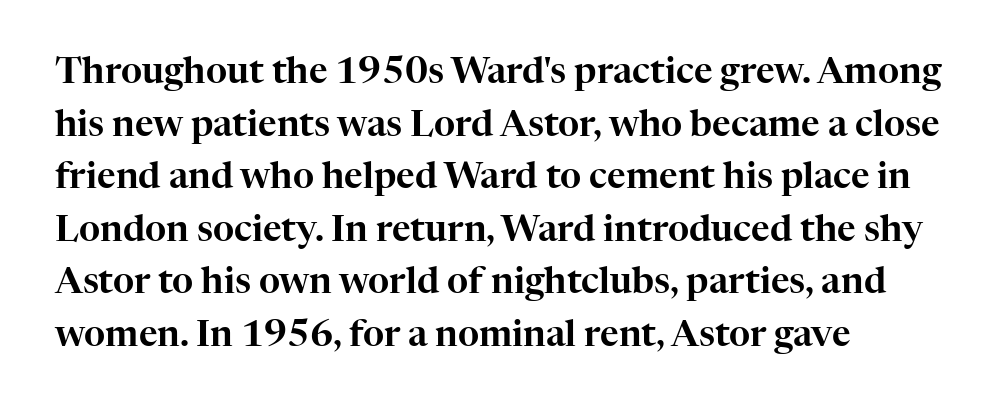
Letterform terminals end in serifs throughout the passage. This sample uses an upright cut, with every glyph sitting square on the baseline. Varying glyph widths throughout — classic text-font behaviour. These lines sit exactly where default settings would place them. Horizontally, the lines are justified to the leading edge only. Letters rest on an invisible, unmarked baseline.
